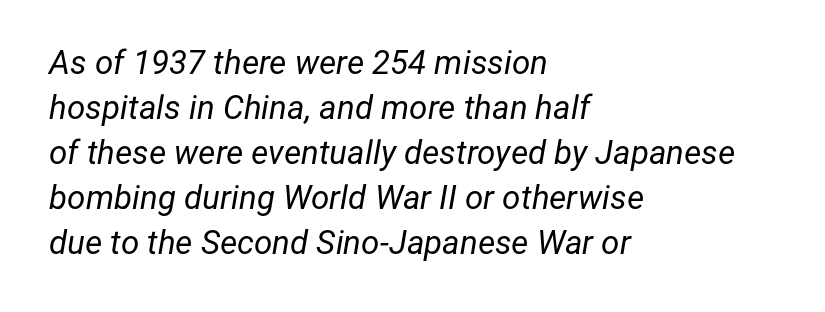
Q: Is the text bold? A: No.
Q: Is the text italic (slanted)? A: Yes, it leans right by about 12 degrees.
Q: Is the text underlined? A: No.
Q: How is the paragraph aligned? A: Left-aligned.
Q: Is the spacing between letters normal or unusually wide? A: Normal.
Q: Is the spacing between lines tight, normal or loose? A: Normal.
Q: Width (condensed, normal, or wide)? A: Normal.
Q: Stroke contrast? A: Low.
Q: x-height? A: Medium.
Q: Monospaced? A: No.
